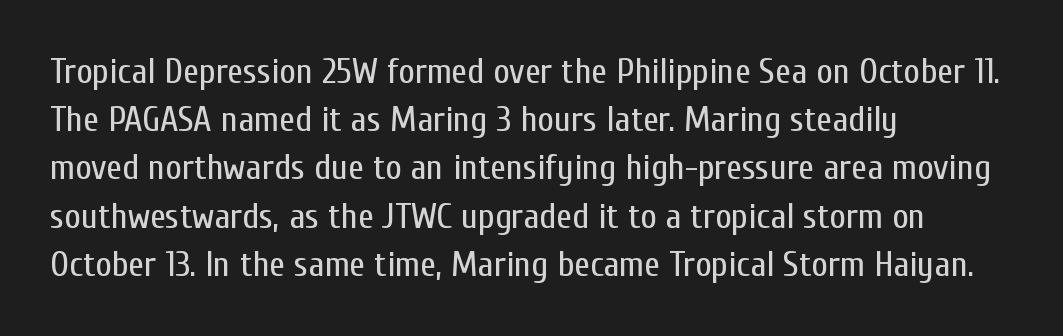
Q: Is the text bold? A: No.
Q: Is the text italic (slanted)? A: No, it is upright.
Q: Is the typeface a serif or a sans-serif typeface? A: Sans-serif.
Q: Is the text underlined? A: No.
Q: How is the paragraph aligned? A: Left-aligned.
Q: Is the spacing between letters normal or unusually wide? A: Normal.
Q: Is the spacing between lines tight, normal or loose? A: Normal.
Q: Width (condensed, normal, or wide)? A: Condensed.
Q: Stroke contrast? A: Low.
Q: x-height? A: Medium.
Q: Monospaced? A: No.
